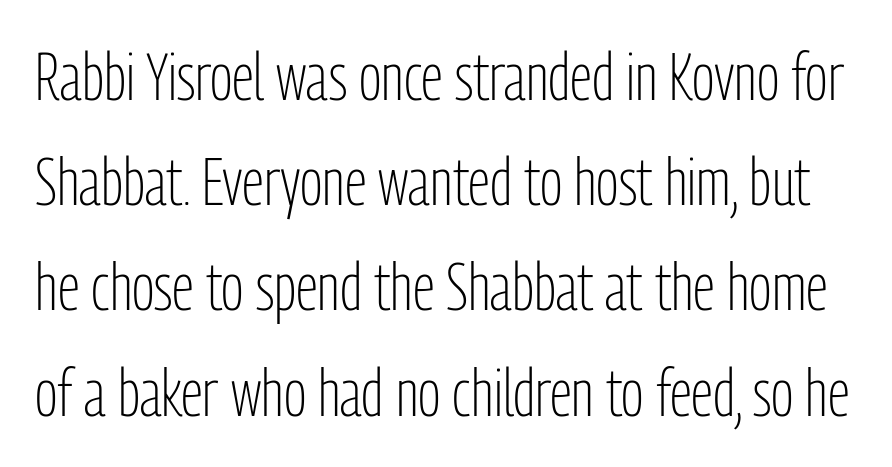
The image shows 67 px light, condensed sans-serif type, upright; set normal line spacing (1.57x), normal letter spacing, not underlined; low stroke contrast and a medium x-height.
